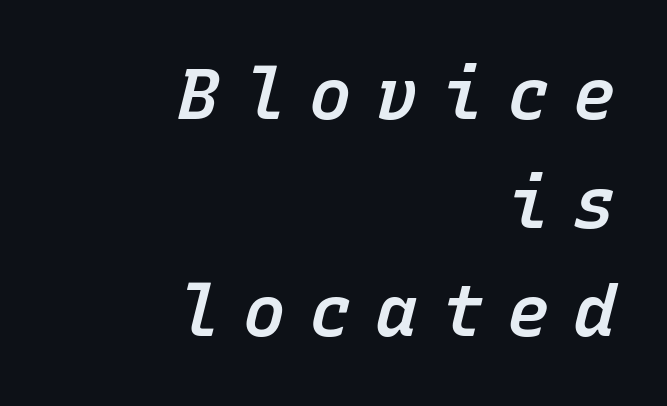
The image shows 71 px semibold type, italic (leaning right), monospaced; set right-aligned, normal line spacing (1.53x), unusually wide letter spacing (+0.33 em), not underlined; low stroke contrast and a medium x-height.
